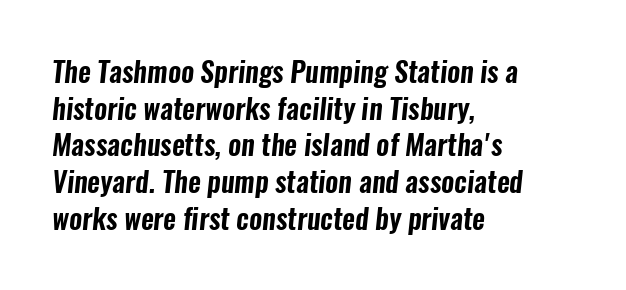
The image shows 28 px condensed sans-serif type; set left-aligned, normal line spacing (1.31x), normal letter spacing, not underlined; low stroke contrast and a medium x-height.
